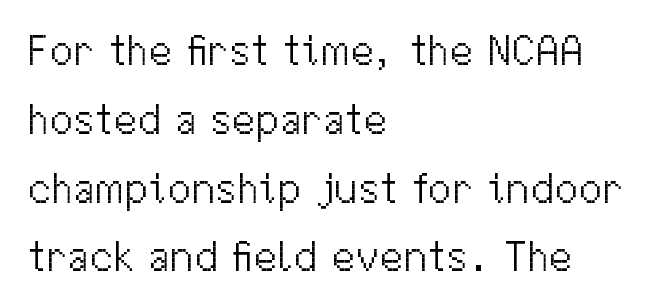
The image shows 43 px light sans-serif type, upright; set left-aligned, normal line spacing (1.6x), normal letter spacing, not underlined; medium stroke contrast and a medium x-height.
